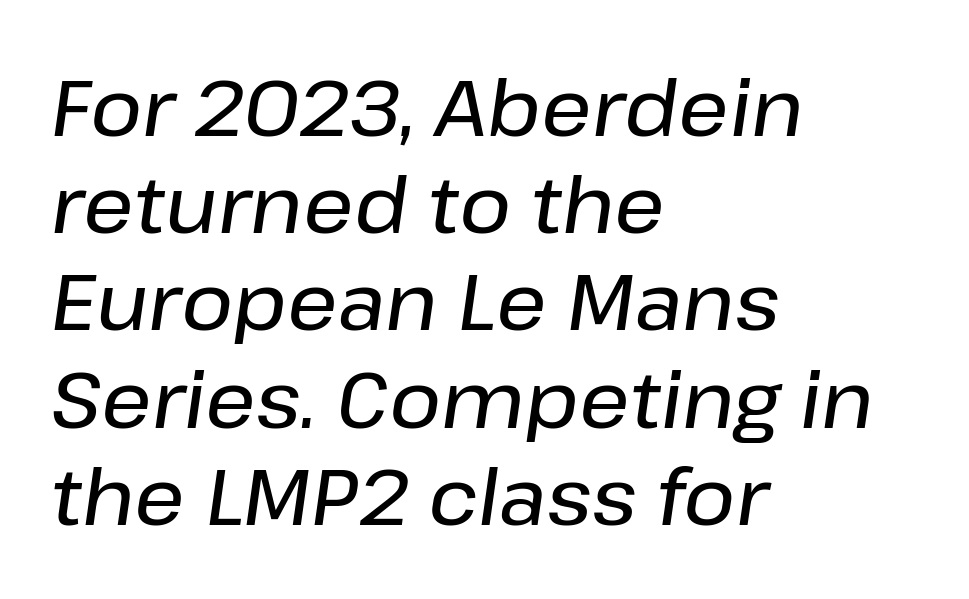
{"italic": "yes", "lean": "right", "slant_degrees": 8, "width": "normal", "stroke_contrast": "low", "x_height": "medium", "monospaced": "no", "underline": "no", "align": "left", "line_spacing_ratio": 1.23, "letter_spacing": "normal", "letter_spacing_em": 0.0, "glyph_px": 79}
